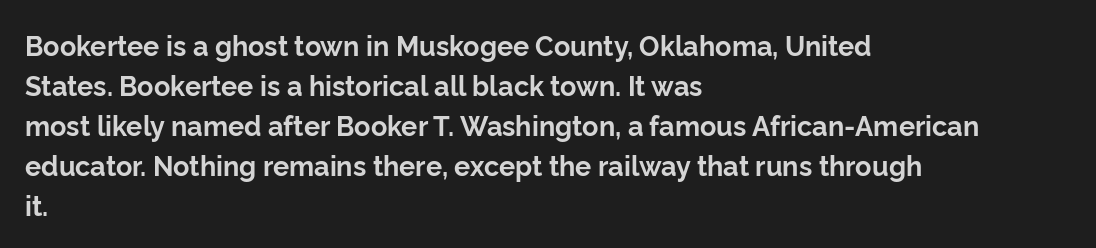
Q: Is the text bold? A: Yes.
Q: Is the text italic (slanted)? A: No, it is upright.
Q: Is the text underlined? A: No.
Q: How is the paragraph aligned? A: Left-aligned.
Q: Is the spacing between letters normal or unusually wide? A: Normal.
Q: Is the spacing between lines tight, normal or loose? A: Normal.
